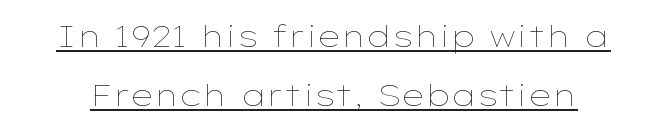
The image shows 30 px thin, wide type, upright; set loose line spacing (1.97x), normal letter spacing, underlined; low stroke contrast and a medium x-height.
